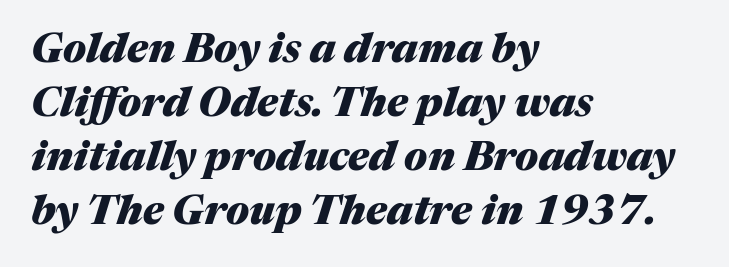
Q: Is the text bold? A: Yes.
Q: Is the text italic (slanted)? A: Yes, it leans right by about 17 degrees.
Q: Is the text underlined? A: No.
Q: How is the paragraph aligned? A: Left-aligned.
Q: Is the spacing between letters normal or unusually wide? A: Normal.
Q: Is the spacing between lines tight, normal or loose? A: Normal.
Q: Width (condensed, normal, or wide)? A: Normal.
Q: Stroke contrast? A: Medium.
Q: x-height? A: Medium.
Q: Monospaced? A: No.
